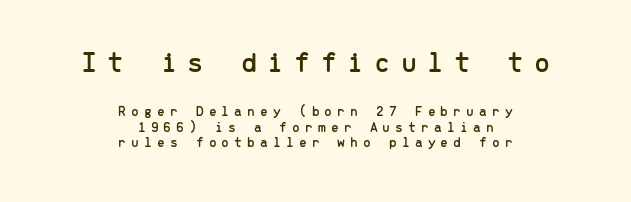
The rendering uses typewriter-style spacing with identical character cells. Look at the bottom of the vertical strokes: they stop flat, with no serifs. Just letters on the line, the space beneath them empty. The face used here is rendered with a markedly widened letterfit. Quick note: interline space is minimal.
